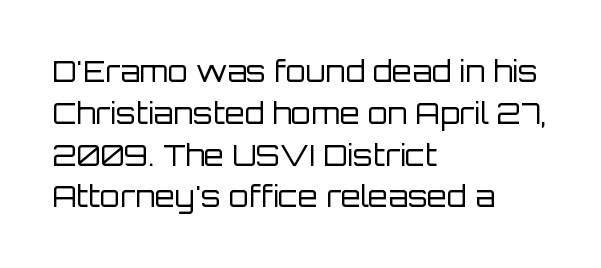
{"serif": "no", "italic": "no", "bold": "no", "weight": "regular", "width": "normal", "stroke_contrast": "low", "x_height": "large", "monospaced": "no", "underline": "no", "align": "left", "line_spacing": "normal", "line_spacing_ratio": 1.44, "letter_spacing": "normal", "letter_spacing_em": 0.0, "glyph_px": 29}
